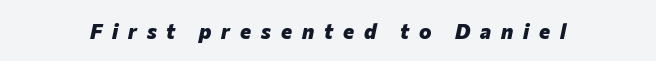
{"italic": "yes", "lean": "right", "slant_degrees": 12, "bold": "yes", "underline": "no", "letter_spacing": "wide", "letter_spacing_em": 0.47, "glyph_px": 21}
